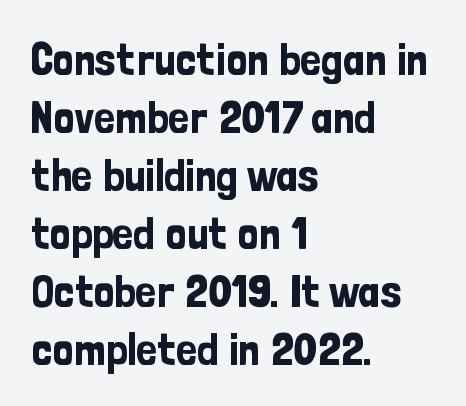
Q: Is the text italic (slanted)? A: No, it is upright.
Q: Is the typeface a serif or a sans-serif typeface? A: Sans-serif.
Q: Is the text underlined? A: No.
Q: How is the paragraph aligned? A: Left-aligned.
Q: Is the spacing between letters normal or unusually wide? A: Normal.
Q: Is the spacing between lines tight, normal or loose? A: Normal.
Q: Width (condensed, normal, or wide)? A: Condensed.
Q: Stroke contrast? A: Low.
Q: x-height? A: Medium.
Q: Monospaced? A: No.
